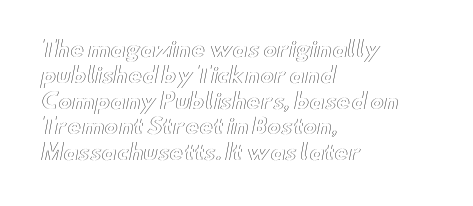
{"underline": "no", "align": "left", "line_spacing_ratio": 1.23, "letter_spacing": "normal", "letter_spacing_em": 0.0, "glyph_px": 21}
